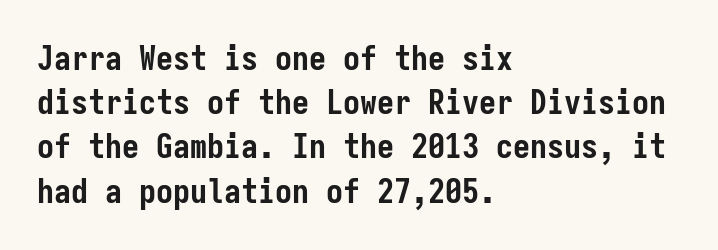
{"serif": "no", "italic": "no", "bold": "yes", "weight": "semibold", "width": "condensed", "stroke_contrast": "low", "x_height": "medium", "monospaced": "yes", "underline": "no", "align": "left", "line_spacing": "normal", "line_spacing_ratio": 1.3, "letter_spacing": "normal", "letter_spacing_em": 0.0, "glyph_px": 34}
